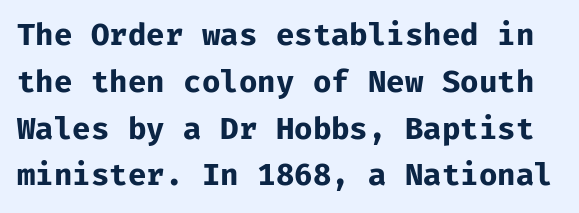
The face used here is monospaced, like something from a code editor. Standard letterfit; no display-style spreading of the glyphs. The space beneath each line is pristine and unruled. Characters remain perfectly vertical along every line. The letters carry no serifs — their stems end cleanly without finishing strokes.
